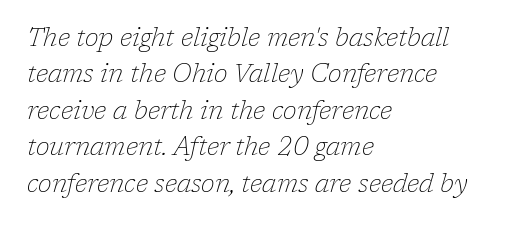
No letter is thick-stroked: the sample isn't bold. Descenders are the only things crossing below the line. Leftover space on each line is placed entirely after the last word. The face used here is rendered with its standard letterfit. You can tell it's italic because the verticals aren't actually vertical. Quick note: interline space is typical.
